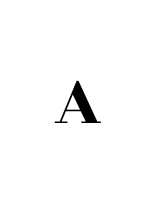
The image shows 74 px wide serif type, upright; set unusually wide letter spacing (+0.48 em), not underlined; a large x-height.
